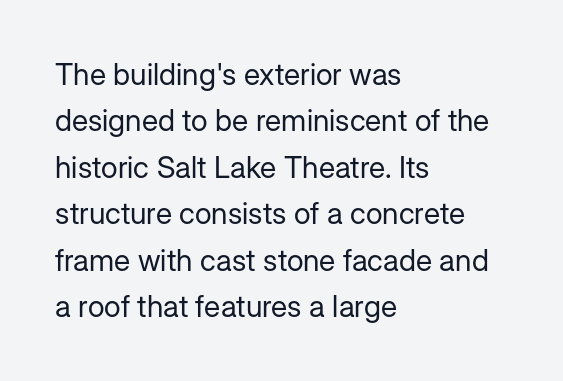
Nope, not italic — everything's standing straight. Alignment: flush left. The area under the type is left untouched. Students, observe: this is what conventionally led text looks like.
